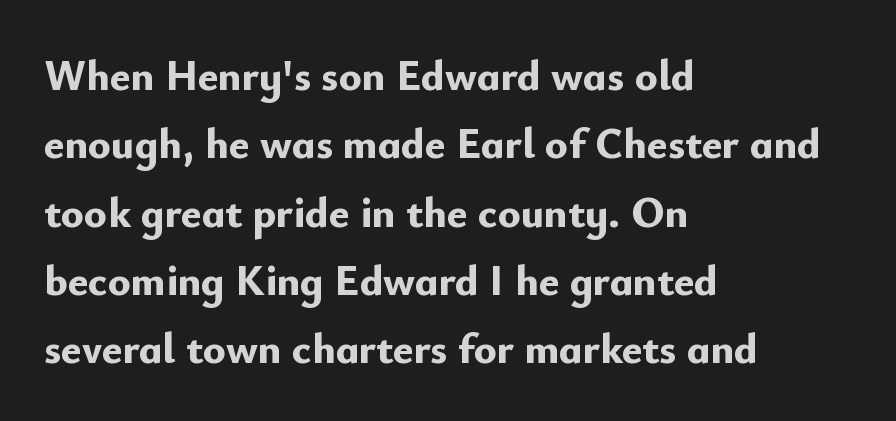
The image shows 43 px bold sans-serif type, upright; set left-aligned, normal line spacing (1.59x), normal letter spacing, not underlined; low stroke contrast and a small x-height.
